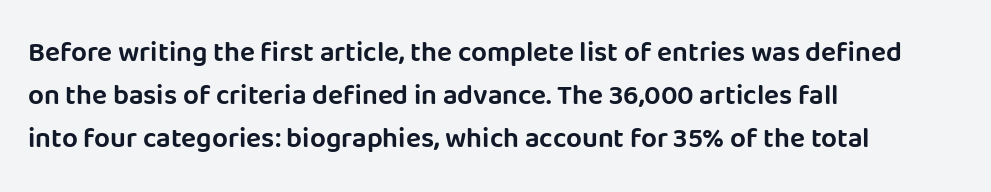
The image shows 28 px sans-serif type, upright; set left-aligned, normal line spacing (1.53x), normal letter spacing, not underlined; low stroke contrast and a large x-height.
